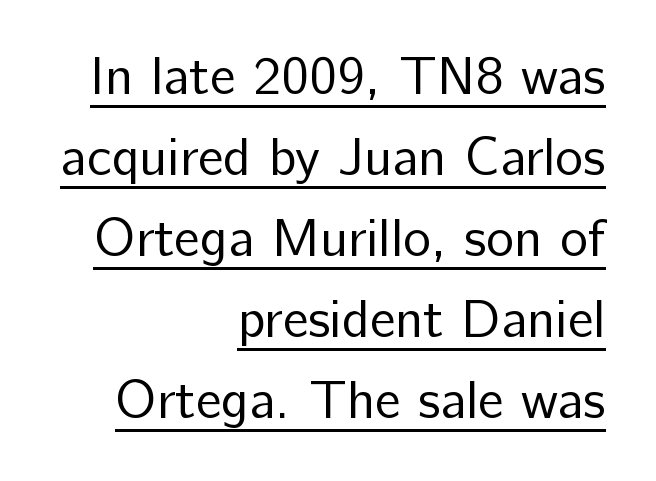
Q: Is the text bold? A: No.
Q: Is the text italic (slanted)? A: No, it is upright.
Q: Is the typeface a serif or a sans-serif typeface? A: Sans-serif.
Q: Is the text underlined? A: Yes.
Q: How is the paragraph aligned? A: Right-aligned.
Q: Is the spacing between letters normal or unusually wide? A: Normal.
Q: Is the spacing between lines tight, normal or loose? A: Normal.
Q: Width (condensed, normal, or wide)? A: Normal.
Q: Stroke contrast? A: Low.
Q: x-height? A: Medium.
Q: Monospaced? A: No.
